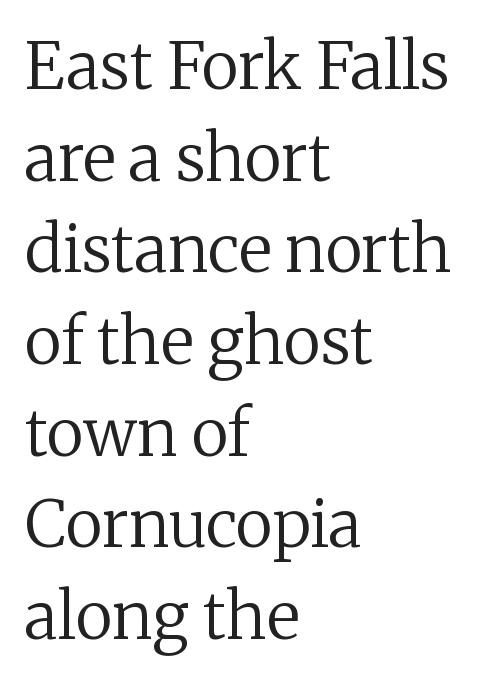
{"serif": "yes", "italic": "no", "bold": "no", "weight": "regular", "width": "normal", "stroke_contrast": "medium", "x_height": "medium", "monospaced": "no", "underline": "no", "align": "left", "line_spacing": "normal", "line_spacing_ratio": 1.41, "letter_spacing": "normal", "letter_spacing_em": 0.0, "glyph_px": 65}
